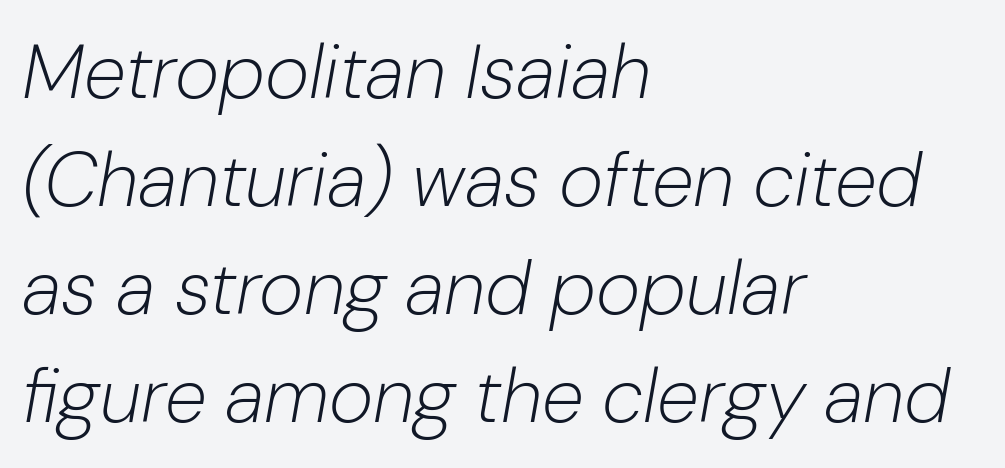
Bare-footed words on every line. Caption: face not bold, strokes unweighted. Nothing unusual about the tracking: characters are spaced as the font intends. Varying glyph widths throughout — classic text-font behaviour.
